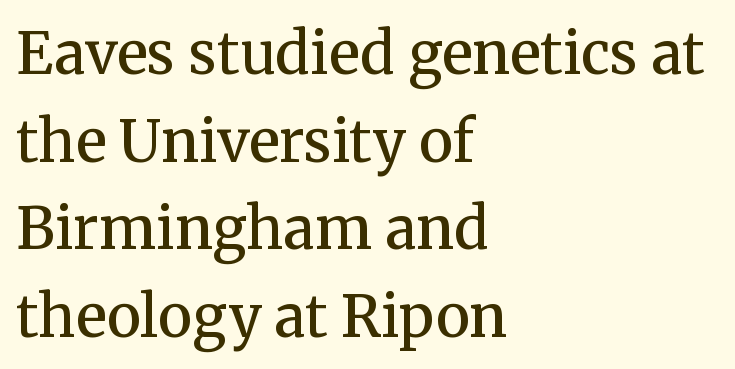
The image shows 58 px semibold serif type, upright; set left-aligned, normal line spacing (1.51x), normal letter spacing, not underlined; medium stroke contrast and a medium x-height.
